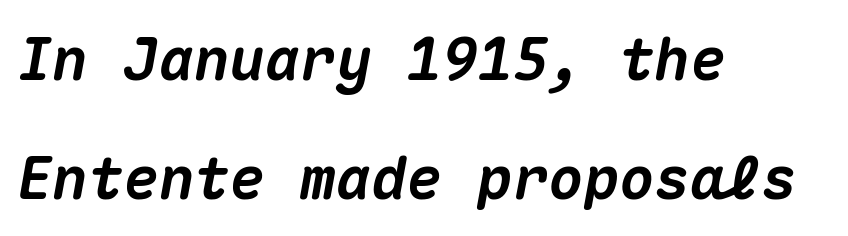
Q: Is the text bold? A: Yes.
Q: Is the text italic (slanted)? A: Yes, it leans right by about 10 degrees.
Q: Is the text underlined? A: No.
Q: How is the paragraph aligned? A: Left-aligned.
Q: Is the spacing between letters normal or unusually wide? A: Normal.
Q: Is the spacing between lines tight, normal or loose? A: Loose.
Q: Width (condensed, normal, or wide)? A: Normal.
Q: Stroke contrast? A: Medium.
Q: x-height? A: Medium.
Q: Monospaced? A: Yes.
